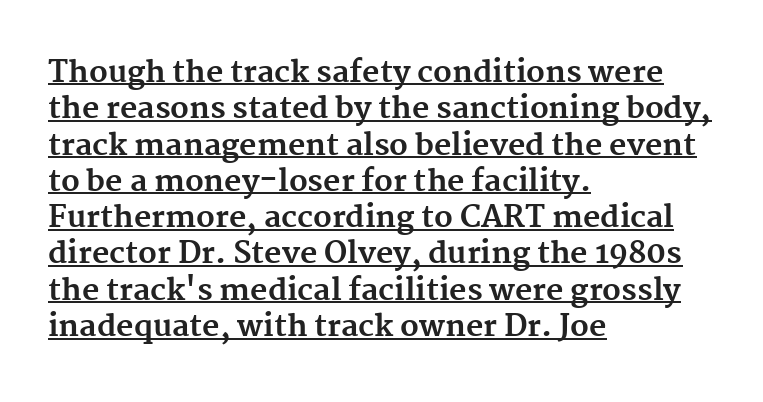
Q: Is the text bold? A: Yes.
Q: Is the text italic (slanted)? A: No, it is upright.
Q: Is the typeface a serif or a sans-serif typeface? A: Serif.
Q: Is the text underlined? A: Yes.
Q: How is the paragraph aligned? A: Left-aligned.
Q: Is the spacing between letters normal or unusually wide? A: Normal.
Q: Width (condensed, normal, or wide)? A: Normal.
Q: Stroke contrast? A: Medium.
Q: x-height? A: Medium.
Q: Monospaced? A: No.
